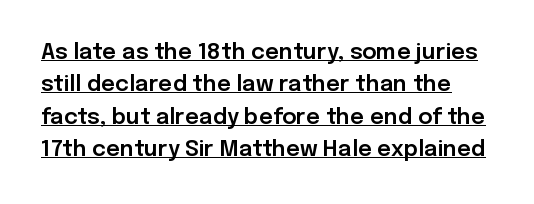
{"italic": "no", "underline": "yes", "line_spacing": "normal", "line_spacing_ratio": 1.47, "letter_spacing": "normal", "letter_spacing_em": 0.0, "glyph_px": 22}
